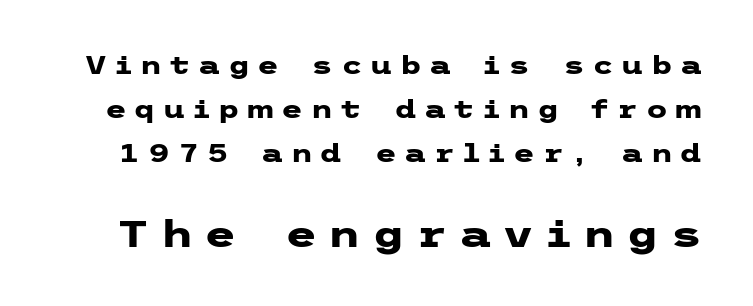
{"serif": "no", "italic": "no", "bold": "yes", "weight": "heavy", "width": "wide", "stroke_contrast": "low", "x_height": "medium", "underline": "no", "line_spacing_ratio": 1.76, "letter_spacing": "wide", "letter_spacing_em": 0.3, "larger_block": "second", "size_ratio": 1.48, "glyph_px": 37}
